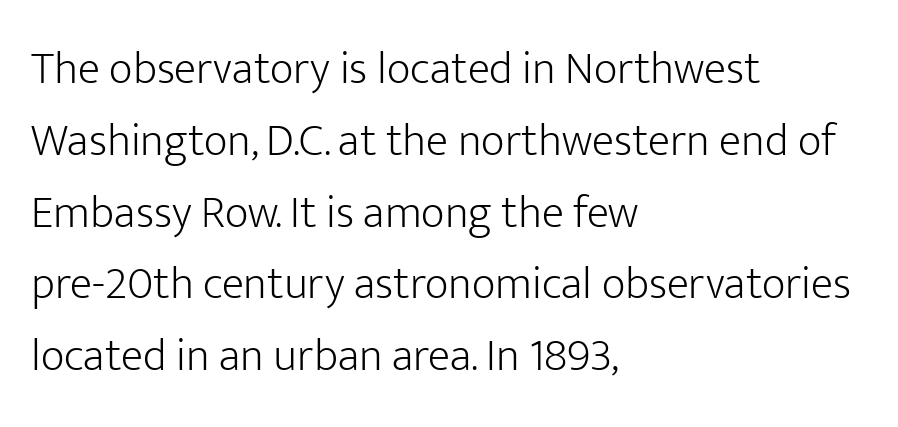
{"serif": "no", "italic": "no", "bold": "no", "weight": "light", "width": "normal", "stroke_contrast": "low", "x_height": "medium", "monospaced": "no", "underline": "no", "align": "left", "line_spacing": "normal", "line_spacing_ratio": 1.56, "letter_spacing": "normal", "letter_spacing_em": 0.0, "glyph_px": 46}
